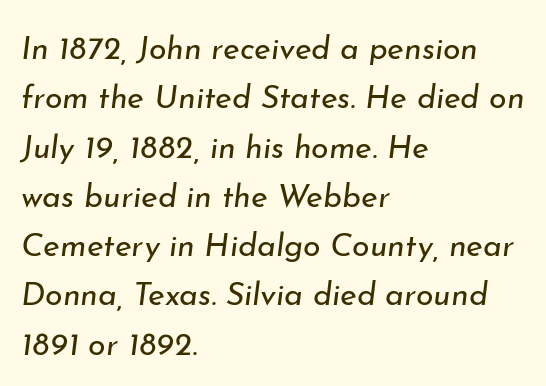
This rendering features lettering with no underline. Bold? No — there's no thickening of the strokes. The specimen reads as italic at a glance. Each line starts at the same left margin while the right side varies. The designer left line spacing at the default. The line texture is even and compact thanks to regular tracking.
